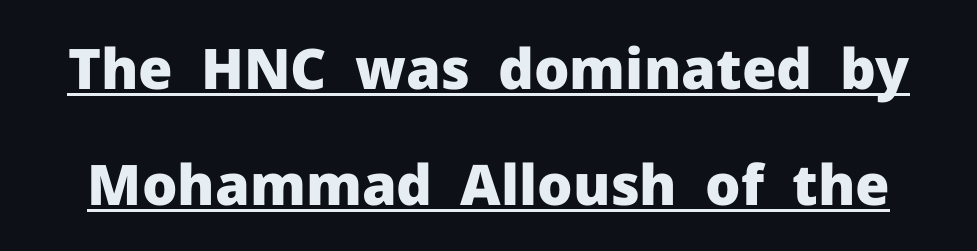
{"serif": "no", "italic": "no", "bold": "yes", "weight": "heavy", "width": "normal", "stroke_contrast": "low", "x_height": "medium", "monospaced": "no", "underline": "yes", "line_spacing": "loose", "line_spacing_ratio": 2.07, "letter_spacing": "normal", "letter_spacing_em": 0.0, "glyph_px": 56}
